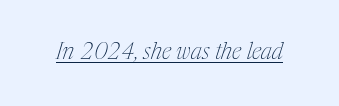
Q: Is the text bold? A: No.
Q: Is the text italic (slanted)? A: Yes, it leans right by about 17 degrees.
Q: Is the text underlined? A: Yes.
Q: Is the spacing between letters normal or unusually wide? A: Normal.
